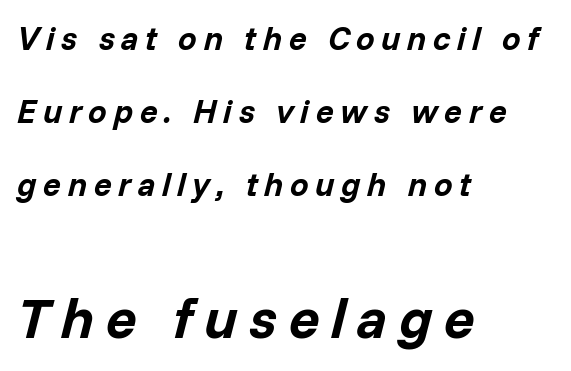
Q: Is the text bold? A: Yes.
Q: Is the text italic (slanted)? A: Yes, it leans right by about 14 degrees.
Q: Is the text underlined? A: No.
Q: How is the paragraph aligned? A: Left-aligned.
Q: Is the spacing between letters normal or unusually wide? A: Unusually wide.
Q: Is the spacing between lines tight, normal or loose? A: Loose.
Q: Which block of text is set in a larger size, the first (top) or the second (bottom)? A: The second (bottom) one.
Q: Width (condensed, normal, or wide)? A: Normal.
Q: Stroke contrast? A: Low.
Q: x-height? A: Medium.
Q: Monospaced? A: No.
